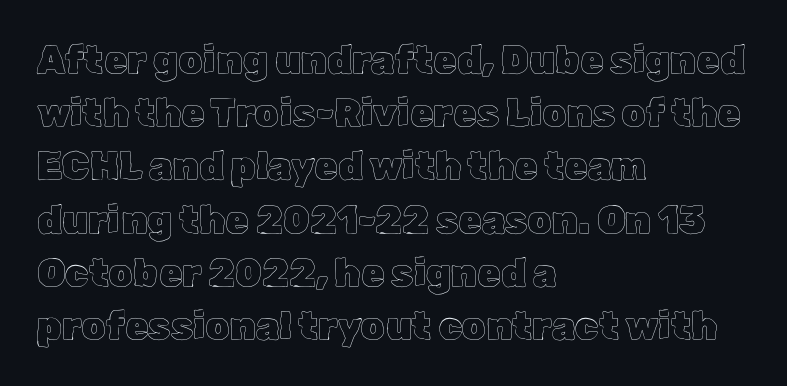
The image shows 38 px text type, upright; set left-aligned, normal line spacing (1.4x), normal letter spacing, not underlined; a medium x-height.
